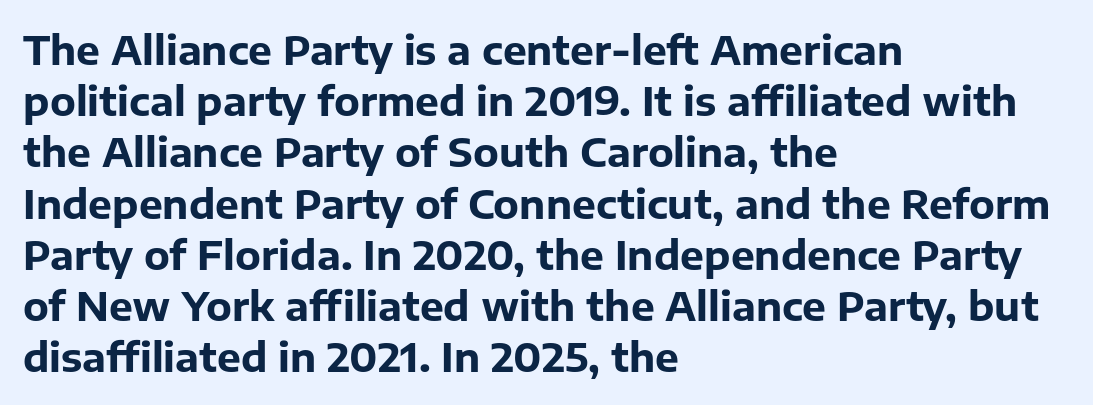
{"serif": "no", "italic": "no", "bold": "yes", "weight": "bold", "width": "normal", "stroke_contrast": "low", "x_height": "medium", "monospaced": "no", "underline": "no", "align": "left", "line_spacing": "normal", "line_spacing_ratio": 1.28, "letter_spacing": "normal", "letter_spacing_em": 0.0, "glyph_px": 40}
